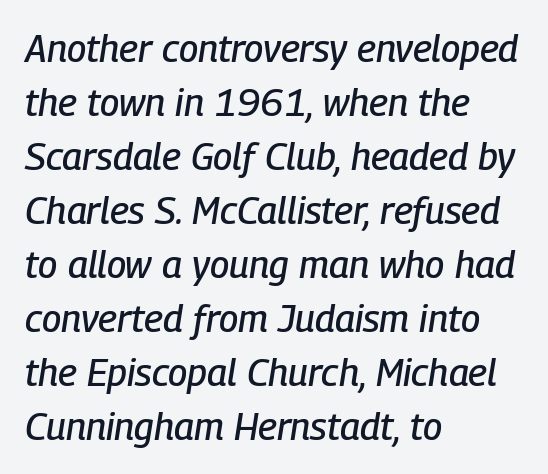
Q: Is the text italic (slanted)? A: Yes, it leans right by about 9 degrees.
Q: Is the text underlined? A: No.
Q: How is the paragraph aligned? A: Left-aligned.
Q: Is the spacing between letters normal or unusually wide? A: Normal.
Q: Is the spacing between lines tight, normal or loose? A: Normal.
Q: Width (condensed, normal, or wide)? A: Condensed.
Q: Stroke contrast? A: Low.
Q: x-height? A: Medium.
Q: Monospaced? A: No.
